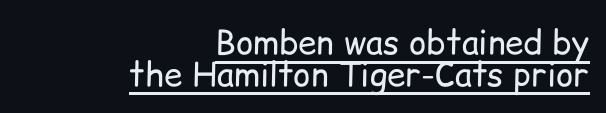
Interline gaps are noticeably narrow in this sample. Students, note that the glyphs here touch the page at normal intervals. Notice how the passage keeps a crisp vertical edge on the right only. The typeface has the unassuming heft of standard copy or less. Note: no serifs on the glyphs. Is this a fixed-width face? No — the glyphs have proportional, varying widths.
